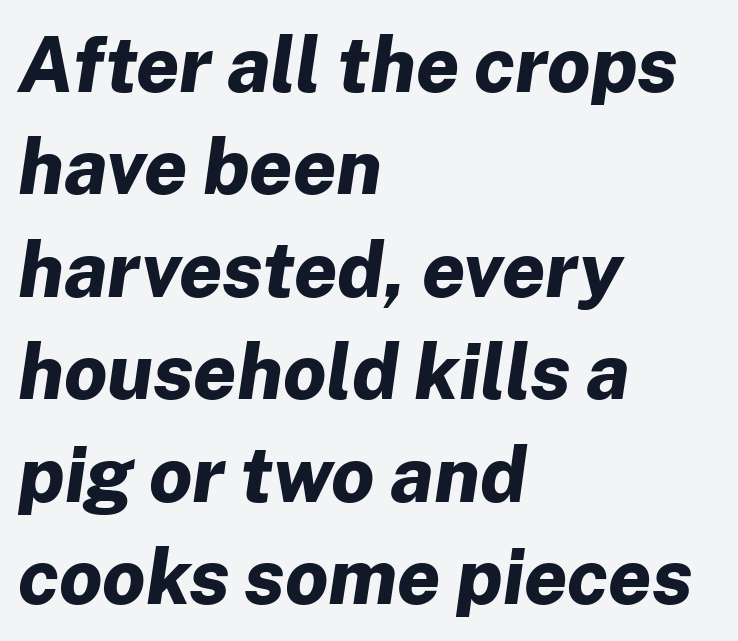
Vertically, the passage feels balanced, rows spaced as you'd expect. Stroke thickness is high; the sample reads as a true bold. If you drew a ruler down the left edge, every line would touch it. Anything drawn beneath the words? Only blank space.
